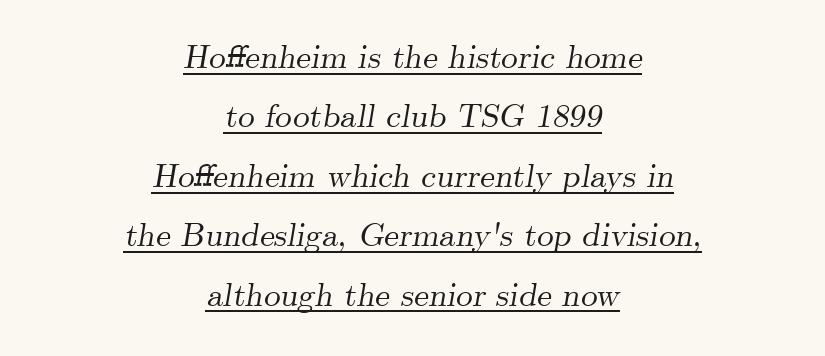
Q: Is the text italic (slanted)? A: Yes, it leans right by about 9 degrees.
Q: Is the typeface a serif or a sans-serif typeface? A: Serif.
Q: Is the text underlined? A: Yes.
Q: How is the paragraph aligned? A: Centered.
Q: Is the spacing between letters normal or unusually wide? A: Normal.
Q: Width (condensed, normal, or wide)? A: Normal.
Q: Stroke contrast? A: Medium.
Q: x-height? A: Small.
Q: Monospaced? A: No.
